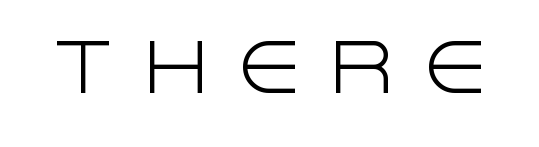
Q: Is the text bold? A: No.
Q: Is the text italic (slanted)? A: No, it is upright.
Q: Is the typeface a serif or a sans-serif typeface? A: Sans-serif.
Q: Is the text underlined? A: No.
Q: Is the spacing between letters normal or unusually wide? A: Unusually wide.
Q: Width (condensed, normal, or wide)? A: Normal.
Q: x-height? A: Large.
Q: Monospaced? A: No.
